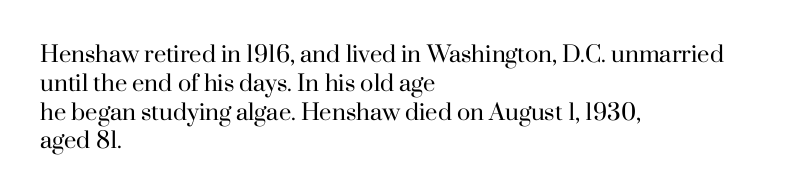
The image shows 22 px text type, upright; set left-aligned, normal line spacing (1.31x), normal letter spacing, not underlined.
